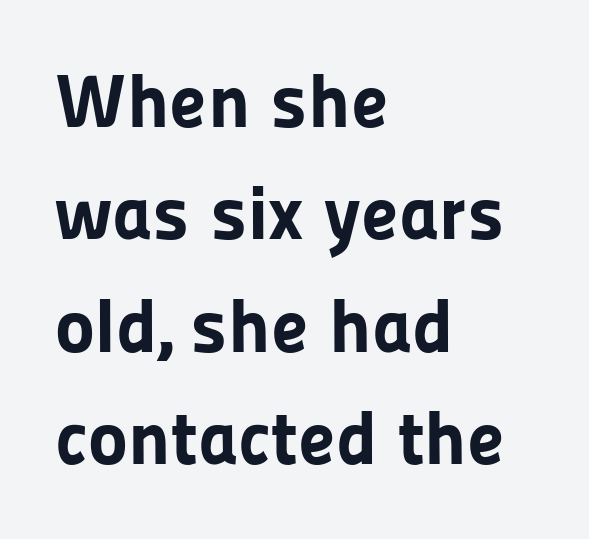
{"serif": "no", "italic": "no", "bold": "yes", "weight": "bold", "width": "normal", "stroke_contrast": "low", "x_height": "medium", "monospaced": "no", "underline": "no", "align": "left", "line_spacing": "normal", "line_spacing_ratio": 1.48, "letter_spacing": "normal", "letter_spacing_em": 0.0, "glyph_px": 76}
